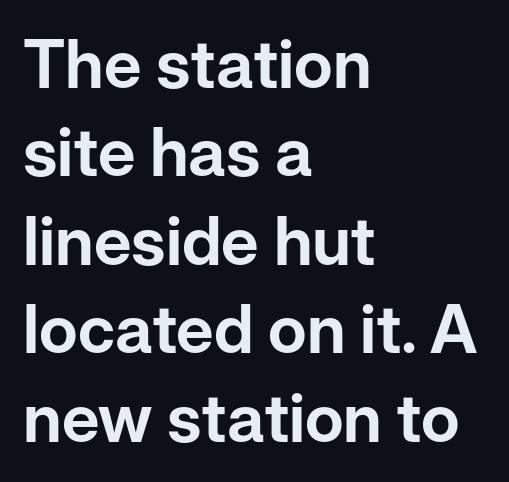
Q: Is the text italic (slanted)? A: No, it is upright.
Q: Is the typeface a serif or a sans-serif typeface? A: Sans-serif.
Q: Is the text underlined? A: No.
Q: How is the paragraph aligned? A: Left-aligned.
Q: Is the spacing between letters normal or unusually wide? A: Normal.
Q: Is the spacing between lines tight, normal or loose? A: Normal.
Q: Width (condensed, normal, or wide)? A: Normal.
Q: Stroke contrast? A: Low.
Q: x-height? A: Medium.
Q: Monospaced? A: No.
